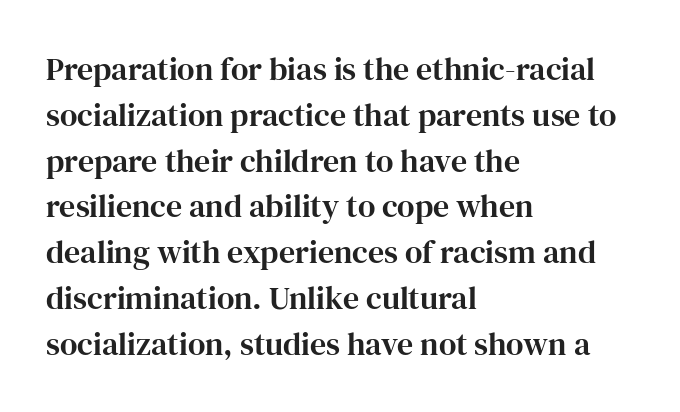
{"serif": "yes", "italic": "no", "width": "normal", "stroke_contrast": "high", "x_height": "medium", "monospaced": "no", "underline": "no", "align": "left", "line_spacing": "normal", "line_spacing_ratio": 1.43, "letter_spacing": "normal", "letter_spacing_em": 0.0, "glyph_px": 32}
